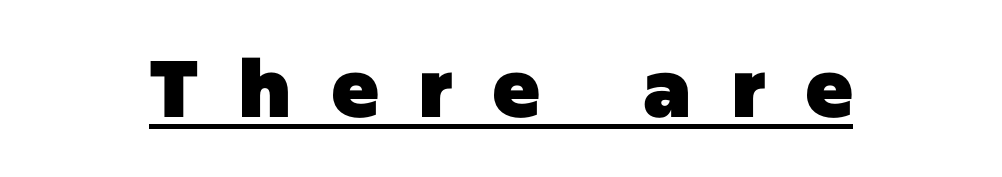
Like a heading marked for emphasis, these lines bear an underscore. Caption: bold face, heavy strokes. Glyph-to-glyph distance is far greater than everyday printed text. The lettering stays uniformly vertical, giving the passage a roman look.
